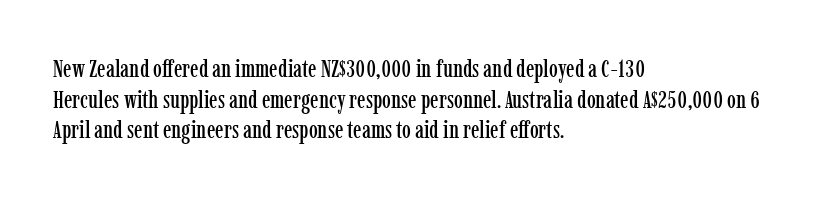
Which margin do the lines hug? The left one — the right edge is uneven. Bare-footed words on every line. Here the glyphs are tracked normally, forming tight word shapes. Does the lettering tilt? It doesn't — this is upright.
